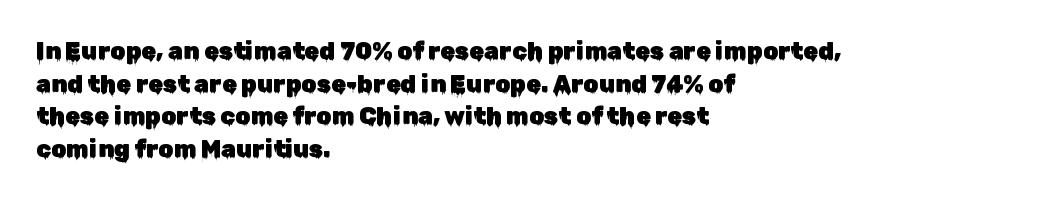
Q: Is the text italic (slanted)? A: No, it is upright.
Q: Is the text underlined? A: No.
Q: How is the paragraph aligned? A: Left-aligned.
Q: Is the spacing between letters normal or unusually wide? A: Normal.
Q: Is the spacing between lines tight, normal or loose? A: Normal.
